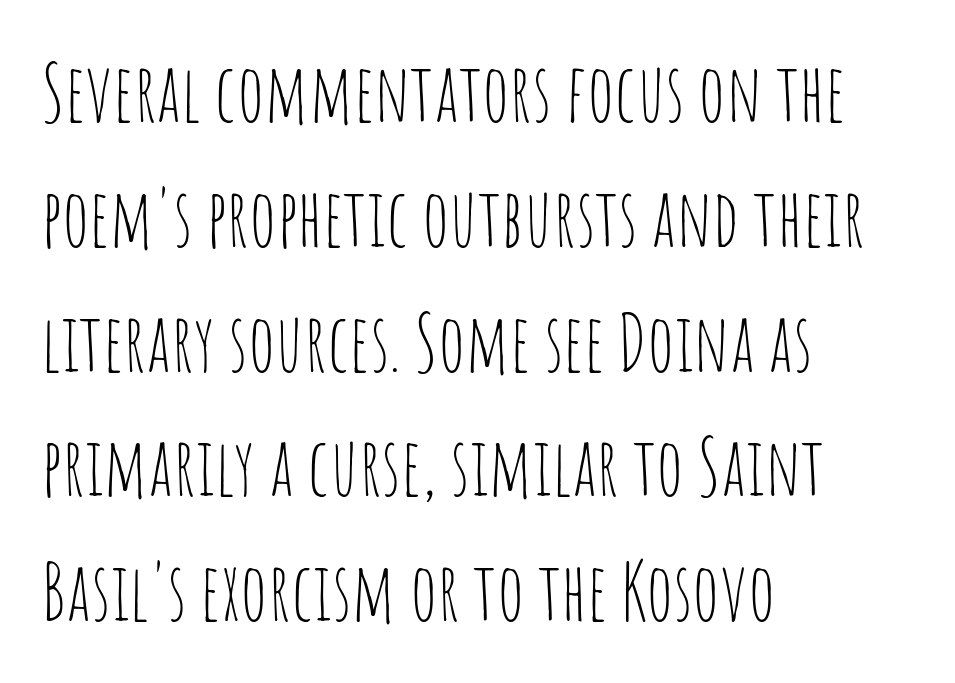
The image shows 79 px thin, condensed sans-serif type, upright; set left-aligned, normal line spacing (1.58x), normal letter spacing, not underlined; low stroke contrast and a large x-height.
